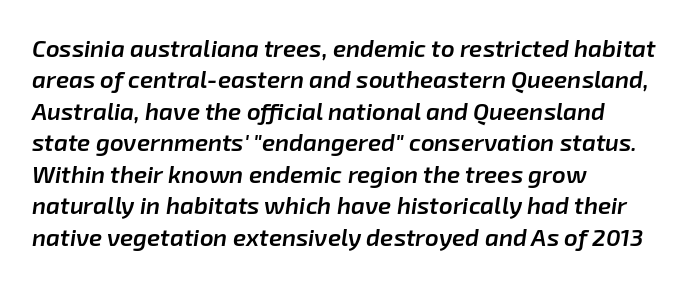
The image shows 24 px text type, italic (leaning right); set left-aligned, normal line spacing (1.31x), normal letter spacing, not underlined.
